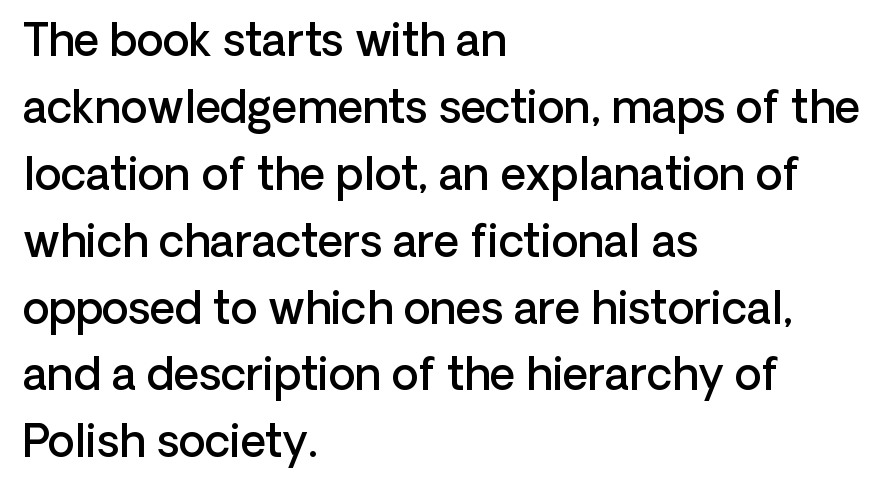
Look at the tracking — it's just the regular setting, nothing added. Varying glyph widths throughout — classic text-font behaviour. The area under the type is left untouched. Rendered with straight, roman letterforms.
